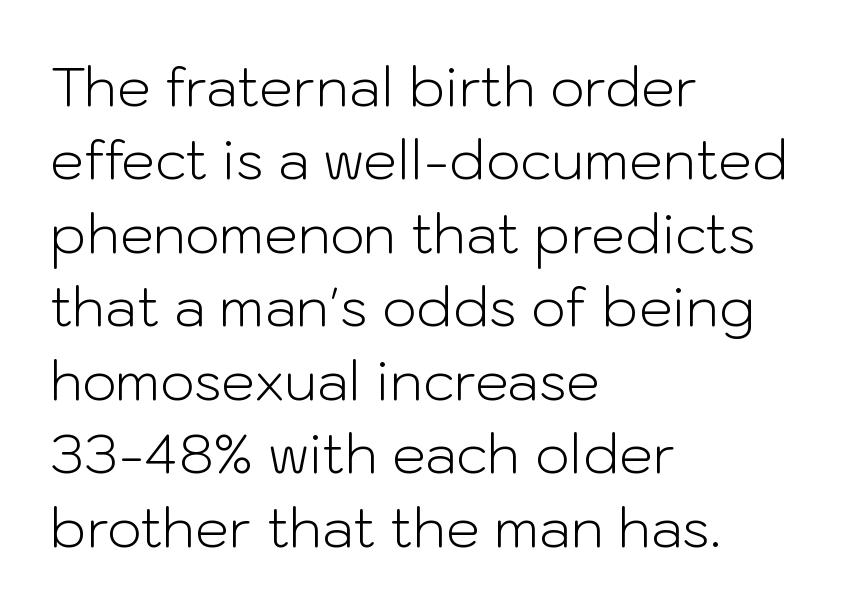
Q: Is the text bold? A: No.
Q: Is the text italic (slanted)? A: No, it is upright.
Q: Is the typeface a serif or a sans-serif typeface? A: Sans-serif.
Q: Is the text underlined? A: No.
Q: How is the paragraph aligned? A: Left-aligned.
Q: Is the spacing between letters normal or unusually wide? A: Normal.
Q: Is the spacing between lines tight, normal or loose? A: Normal.
Q: Width (condensed, normal, or wide)? A: Normal.
Q: Stroke contrast? A: Low.
Q: x-height? A: Medium.
Q: Monospaced? A: No.
